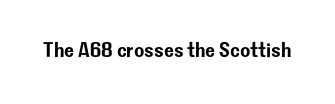
Every character sits straight up, as roman type does. The string is rendered with underlining switched off. Students, note that the glyphs here touch the page at normal intervals.
